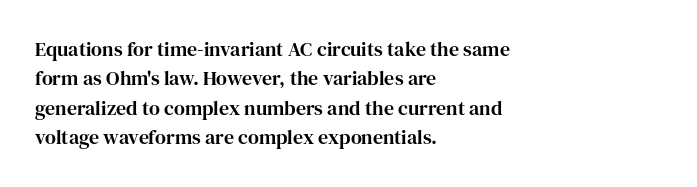
Q: Is the text italic (slanted)? A: No, it is upright.
Q: Is the text underlined? A: No.
Q: How is the paragraph aligned? A: Left-aligned.
Q: Is the spacing between letters normal or unusually wide? A: Normal.
Q: Is the spacing between lines tight, normal or loose? A: Normal.
